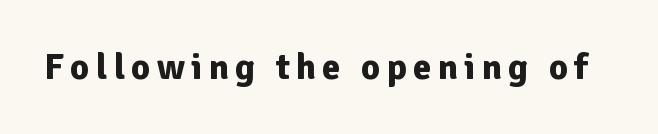
Q: Is the text bold? A: Yes.
Q: Is the text italic (slanted)? A: No, it is upright.
Q: Is the typeface a serif or a sans-serif typeface? A: Sans-serif.
Q: Is the text underlined? A: No.
Q: Width (condensed, normal, or wide)? A: Normal.
Q: Stroke contrast? A: Low.
Q: x-height? A: Medium.
Q: Monospaced? A: No.
